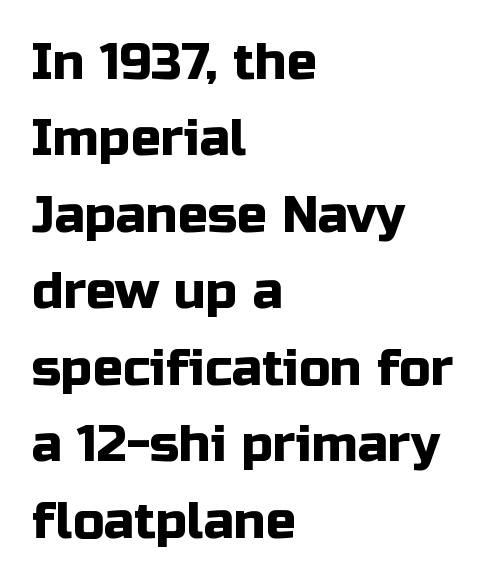
The image shows 50 px sans-serif type, upright; set left-aligned, normal line spacing (1.53x), normal letter spacing, not underlined; low stroke contrast and a medium x-height.
